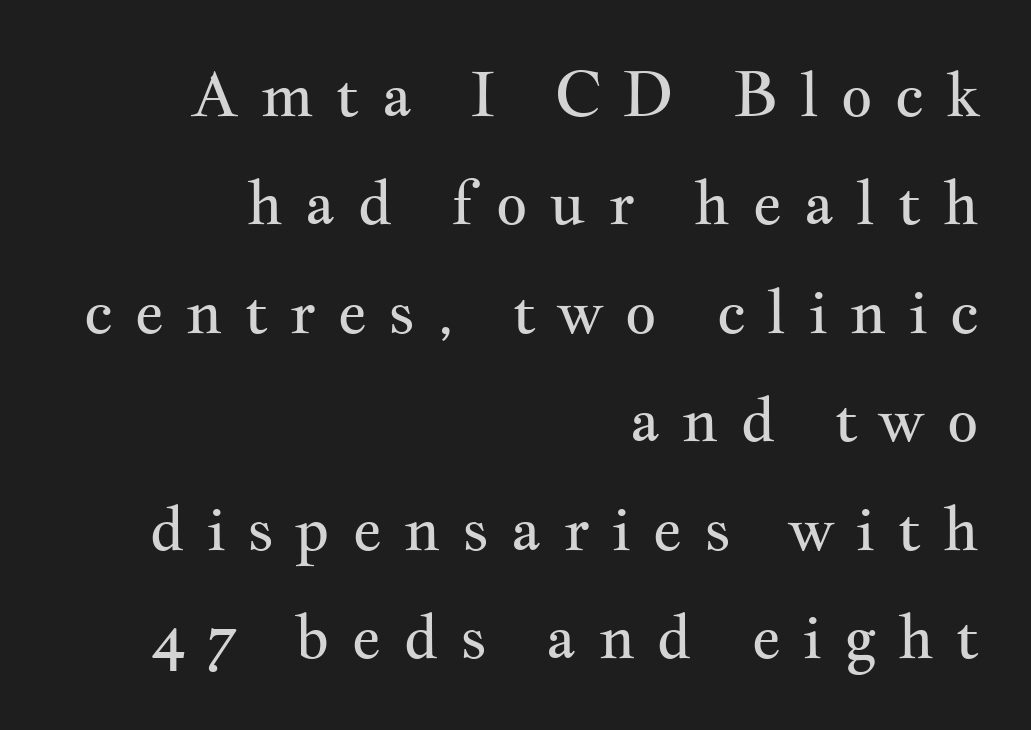
The strokes carry an ordinary text weight at most. Display-style spreading of the glyphs; the letterfit is very open. Type style note: has serifs. Check the space under the baseline: it is left empty. Italic: no, the glyphs are upright roman.
